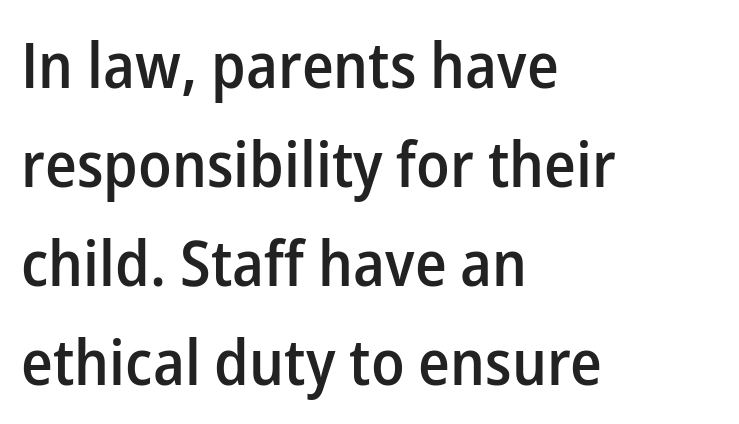
This sample keeps an unexceptional amount of space between lines. Spacing verdict: proportional, widths tailored to each character. As a designer I'd log this as weight 600, semibold. What stands out about the letter spacing? Nothing — it is the standard amount.
